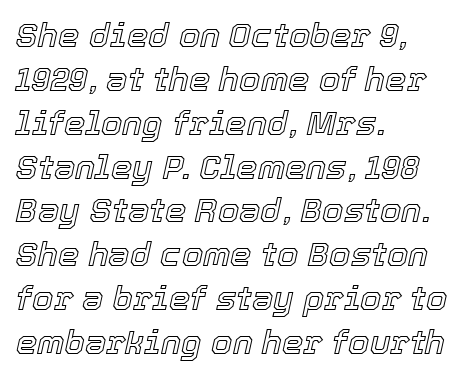
{"italic": "yes", "lean": "right", "slant_degrees": 12, "width": "normal", "x_height": "medium", "monospaced": "no", "underline": "no", "align": "left", "line_spacing": "normal", "line_spacing_ratio": 1.29, "letter_spacing": "normal", "letter_spacing_em": 0.0, "glyph_px": 34}
